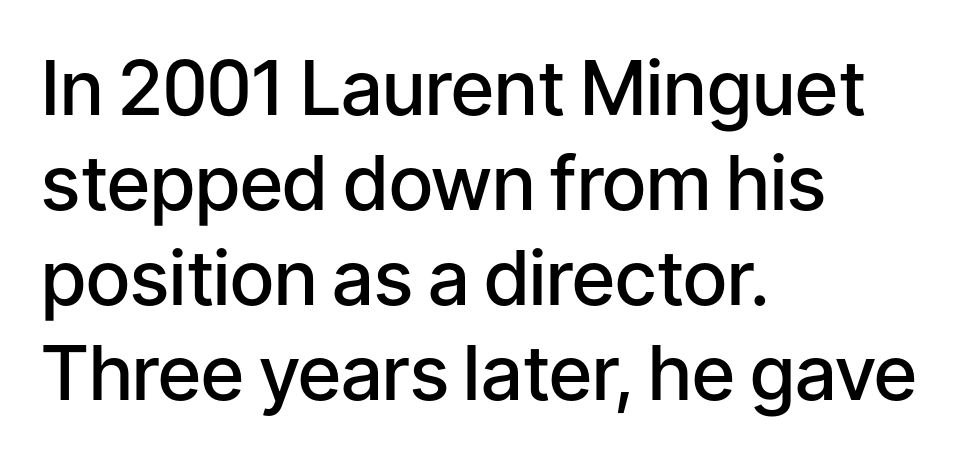
The rendering uses natural spacing where letterforms have individual widths. The lines sit at an ordinary, default distance from one another. The letters sit at their default tracking, neither squeezed nor spread. Which margin do the lines hug? The left one — the right edge is uneven.
